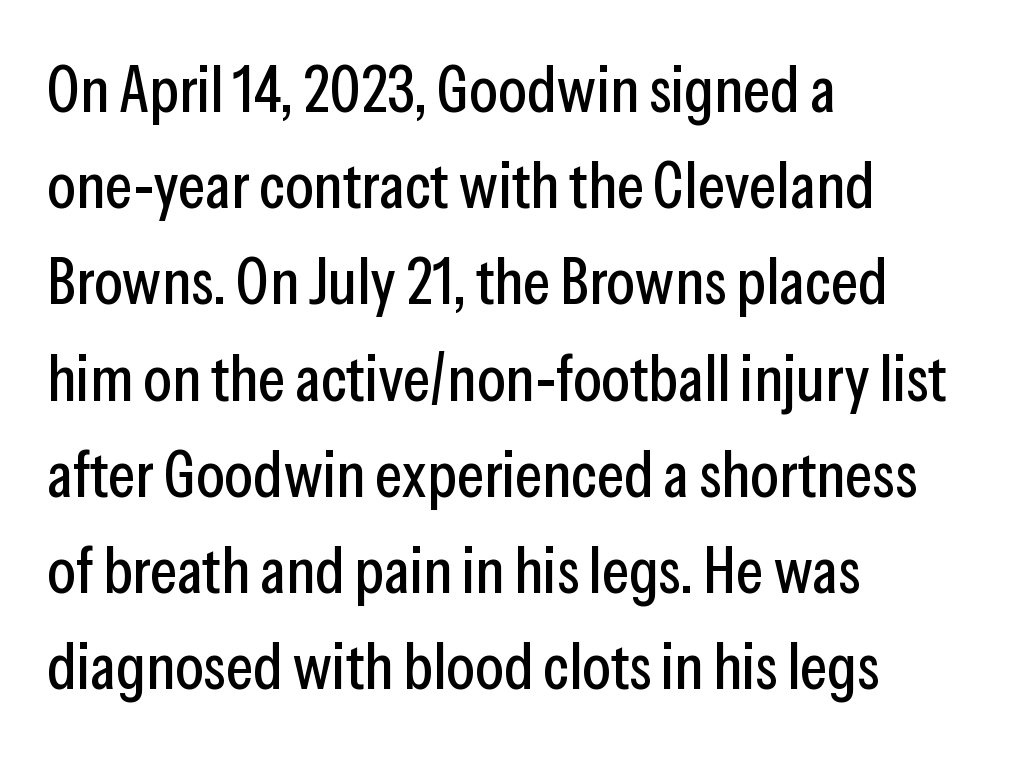
The line-height multiplier appears to be the usual default. Think of a printed novel: that variable character pitch is what you see here. Descenders are the only things crossing below the line. In terms of letterform style, serifs are entirely absent.
